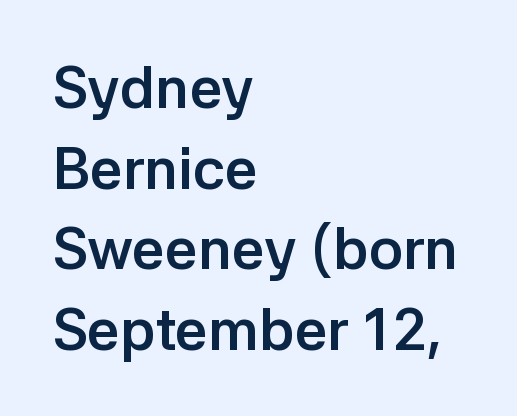
Students, note that the glyphs here touch the page at normal intervals. Does the leading feel generous? No, just average. The string is rendered with underlining switched off. Think of a printed novel: that variable character pitch is what you see here. Caption: multi-line text, flush left, ragged right. Notice how thick the strokes are: this is what a full bold looks like.
